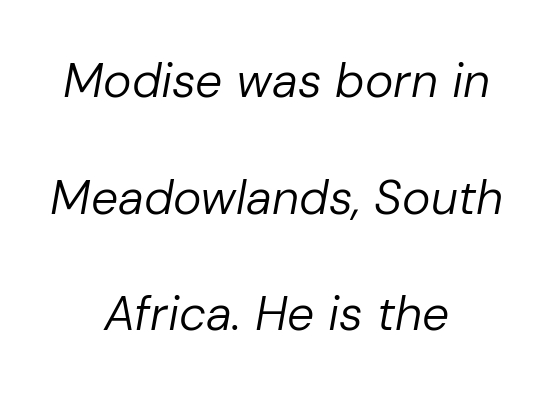
{"italic": "yes", "lean": "right", "slant_degrees": 10, "bold": "no", "weight": "regular", "width": "normal", "stroke_contrast": "low", "x_height": "medium", "monospaced": "no", "underline": "no", "align": "center", "line_spacing": "loose", "line_spacing_ratio": 2.43, "letter_spacing": "normal", "letter_spacing_em": 0.0, "glyph_px": 48}
